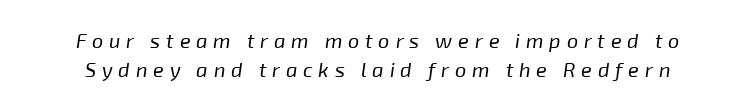
The image shows 20 px text type, italic (leaning right); set normal line spacing (1.47x), unusually wide letter spacing (+0.29 em), not underlined.
